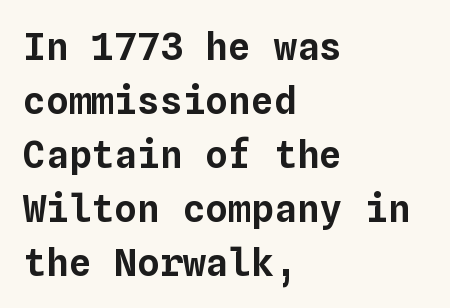
The image shows 38 px text type, upright, monospaced; set left-aligned, normal line spacing (1.42x), normal letter spacing, not underlined; low stroke contrast and a medium x-height.
